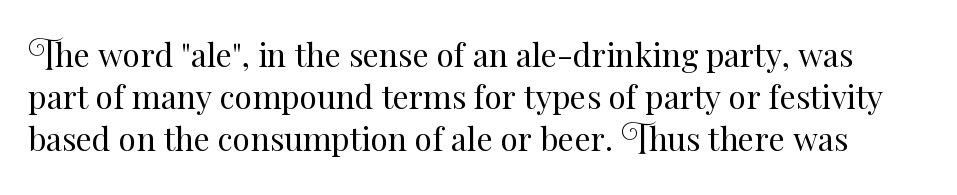
{"italic": "no", "bold": "no", "weight": "regular", "width": "normal", "stroke_contrast": "medium", "x_height": "small", "monospaced": "no", "underline": "no", "line_spacing": "normal", "line_spacing_ratio": 1.32, "letter_spacing": "normal", "letter_spacing_em": 0.0, "glyph_px": 32}
